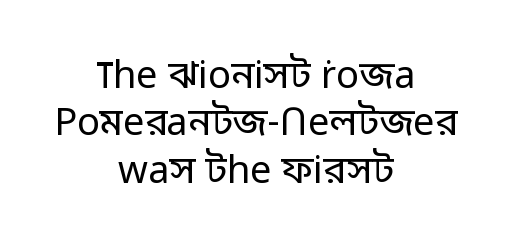
Clear beneath every line of the passage. Stroke terminals: plain, sans-serif. Weight: not bold — regular or lighter. Observe the ordinary spacing: letters are neighbours, not strangers. Spacing verdict: proportional, widths tailored to each character.
